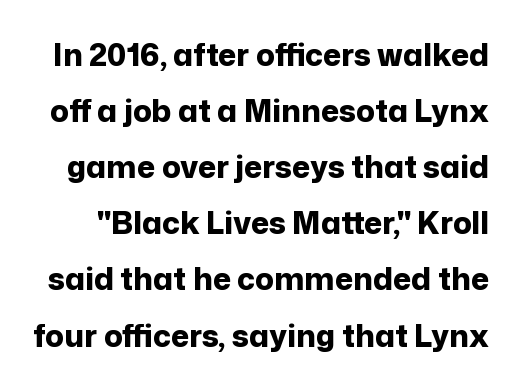
The rendering keeps characters at their native spacing. Weight check: bold — yes, fully. This sample uses an upright cut, with every glyph sitting square on the baseline. Do the characters align in a grid? No, the font is proportional. Nobody drew a line under any word here.
